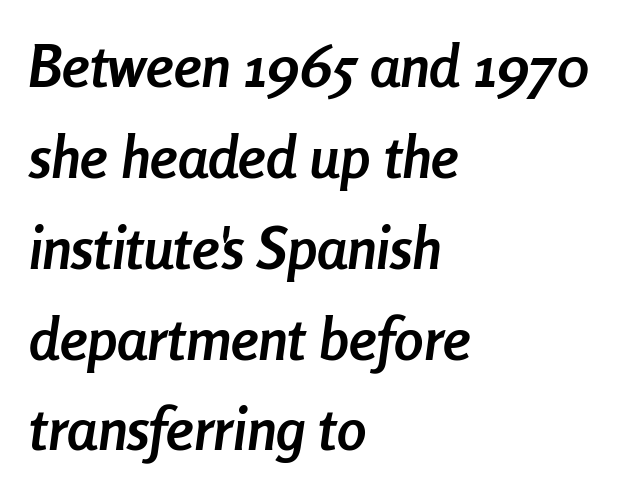
{"italic": "yes", "lean": "right", "slant_degrees": 8, "bold": "yes", "weight": "semibold", "width": "condensed", "stroke_contrast": "low", "x_height": "medium", "monospaced": "no", "underline": "no", "align": "left", "line_spacing": "normal", "line_spacing_ratio": 1.54, "letter_spacing": "normal", "letter_spacing_em": 0.0, "glyph_px": 59}
